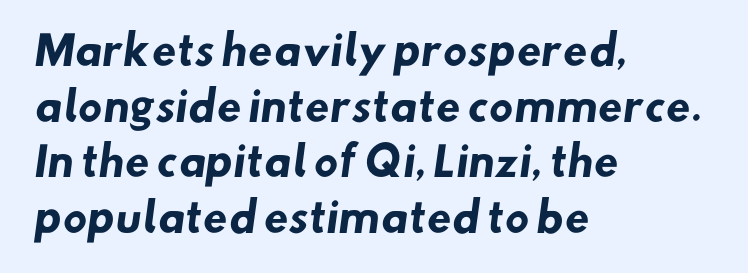
The image shows 40 px heavy sans-serif type; set left-aligned, normal line spacing (1.39x), normal letter spacing, not underlined; low stroke contrast and a small x-height.
